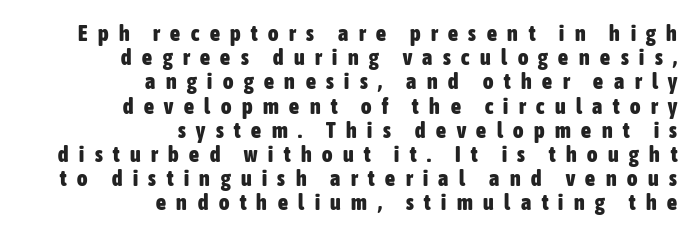
Alignment: flush right. The leading is snug, giving the passage a crowded texture. Compared with typical body copy, the letter spacing here is much looser. Nope, not italic — everything's standing straight. Bold? Absolutely — the strokes are thick and heavy.
